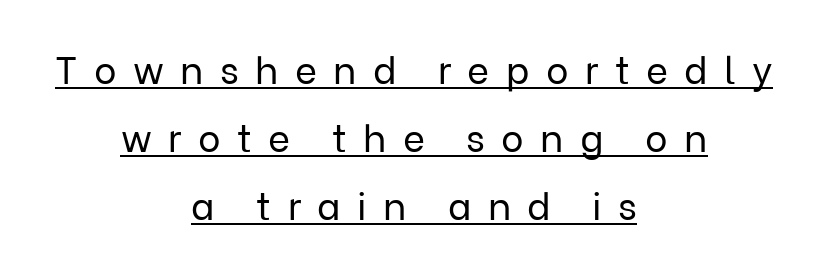
Posture: vertical. This rendering widens character spacing well past its baseline value. Think of a printed novel: that variable character pitch is what you see here. Is the stroke heavy? The answer is a plain regular-or-lighter.
